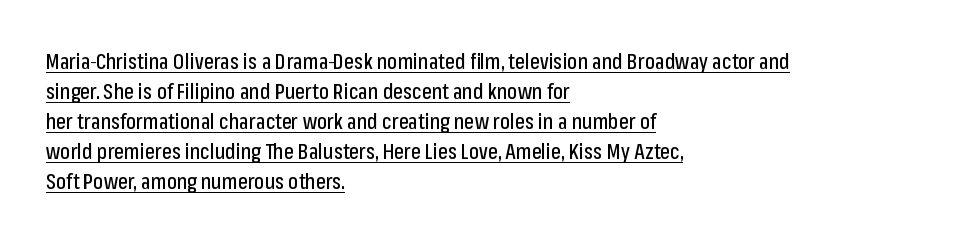
Q: Is the text italic (slanted)? A: No, it is upright.
Q: Is the text underlined? A: Yes.
Q: How is the paragraph aligned? A: Left-aligned.
Q: Is the spacing between letters normal or unusually wide? A: Normal.
Q: Is the spacing between lines tight, normal or loose? A: Normal.
